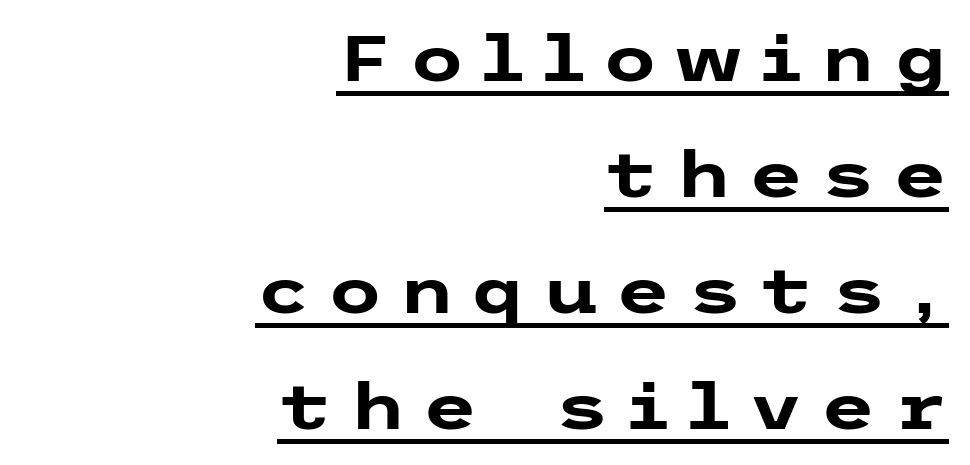
Q: Is the text bold? A: Yes.
Q: Is the text italic (slanted)? A: No, it is upright.
Q: Is the typeface a serif or a sans-serif typeface? A: Sans-serif.
Q: Is the text underlined? A: Yes.
Q: How is the paragraph aligned? A: Right-aligned.
Q: Is the spacing between letters normal or unusually wide? A: Unusually wide.
Q: Width (condensed, normal, or wide)? A: Wide.
Q: Stroke contrast? A: Low.
Q: x-height? A: Medium.
